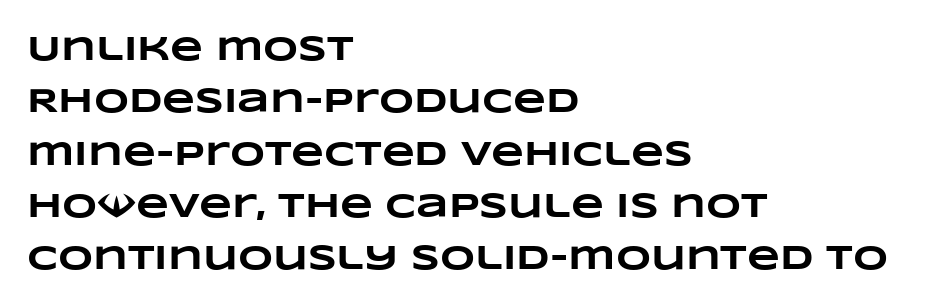
If you measured baseline to baseline, you'd find a middling distance. Horizontal alignment here is leftward, the default for most running prose. Compared with typical body copy, the letter spacing here is the same. The passage shown is not underscored anywhere. Set as a true bold cut, around the 700 mark. Varying glyph widths throughout — classic text-font behaviour.
